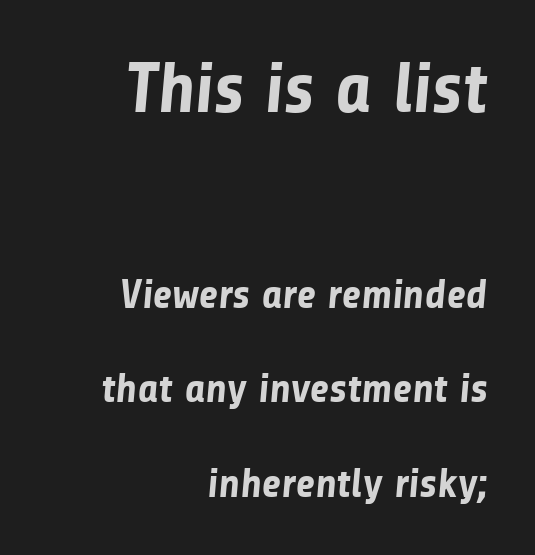
{"serif": "no", "bold": "yes", "weight": "bold", "width": "normal", "stroke_contrast": "low", "x_height": "medium", "monospaced": "no", "underline": "no", "align": "right", "line_spacing": "loose", "line_spacing_ratio": 2.3, "letter_spacing": "normal", "letter_spacing_em": 0.0, "larger_block": "first", "size_ratio": 1.76, "glyph_px": 72}
